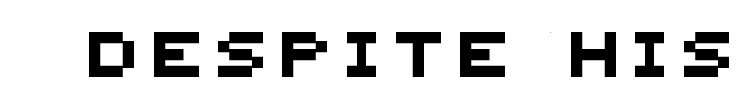
The image shows 45 px sans-serif type; set unusually wide letter spacing (+0.36 em), not underlined; medium stroke contrast and a large x-height.
